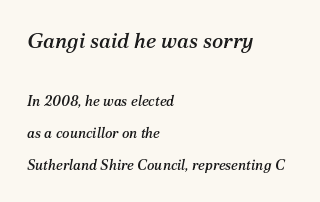
Look at the glyph heights: the upper group is clearly the bigger setting. A student would call this left alignment; a typographer would say flush left, rag right. The letters are slanted; this is an italic face. A bare baseline throughout the passage. Tracking here is standard; glyphs follow each other at the usual distance. Interline gaps are noticeably wide in this sample.
